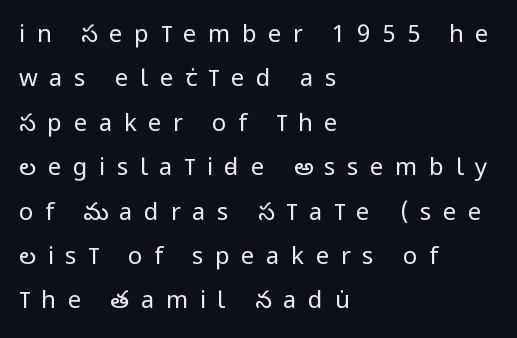
The font's upright variant was chosen for this text. Here the glyphs are tracked loosely, breaking word shapes into spaced letters. The ragged edge is on the right, which tells us the setting is flush left. Caption: face not bold, strokes unweighted. The specimen omits any rule beneath the text block's lines.
